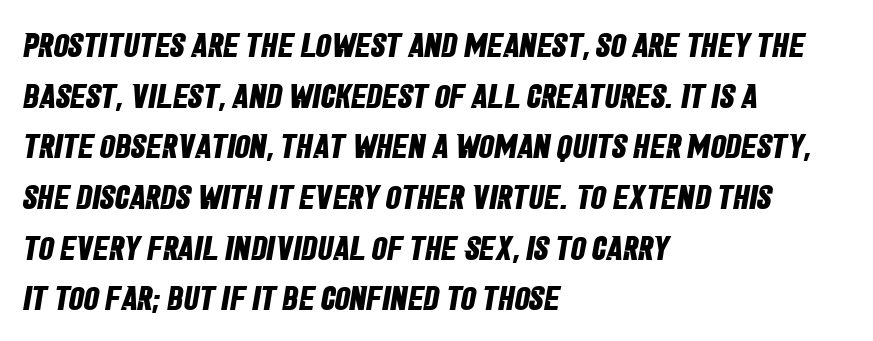
The image shows 34 px bold, condensed sans-serif type; set left-aligned, normal line spacing (1.49x), normal letter spacing, not underlined; low stroke contrast and a large x-height.
